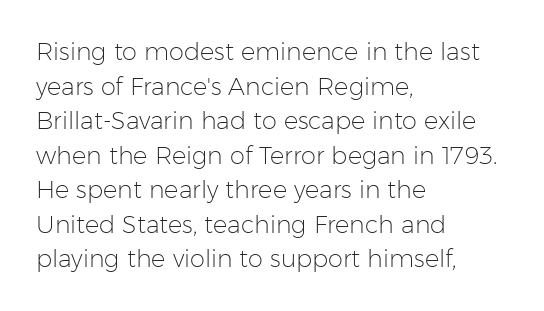
{"italic": "no", "bold": "no", "underline": "no", "align": "left", "line_spacing": "normal", "line_spacing_ratio": 1.44, "letter_spacing": "normal", "letter_spacing_em": 0.0, "glyph_px": 24}
